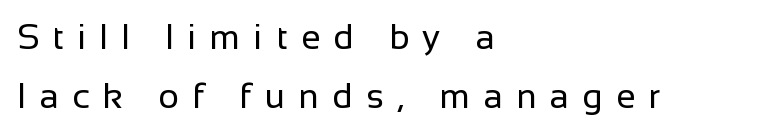
Q: Is the text bold? A: No.
Q: Is the text italic (slanted)? A: No, it is upright.
Q: Is the typeface a serif or a sans-serif typeface? A: Sans-serif.
Q: Is the text underlined? A: No.
Q: How is the paragraph aligned? A: Left-aligned.
Q: Is the spacing between letters normal or unusually wide? A: Unusually wide.
Q: Is the spacing between lines tight, normal or loose? A: Normal.
Q: Width (condensed, normal, or wide)? A: Normal.
Q: Stroke contrast? A: Low.
Q: x-height? A: Medium.
Q: Monospaced? A: No.
